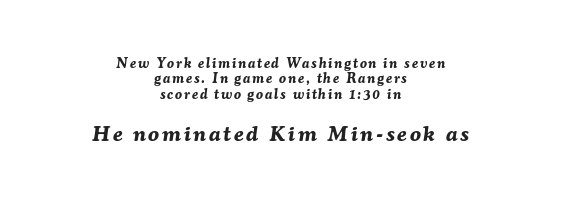
Q: Is the text bold? A: Yes.
Q: Is the text italic (slanted)? A: Yes, it leans right by about 7 degrees.
Q: Is the text underlined? A: No.
Q: How is the paragraph aligned? A: Centered.
Q: Is the spacing between lines tight, normal or loose? A: Tight.
Q: Which block of text is set in a larger size, the first (top) or the second (bottom)? A: The second (bottom) one.
